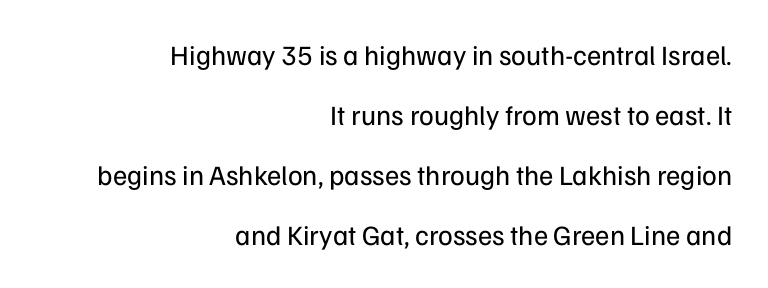
The image shows 28 px regular-weight sans-serif type, upright; set right-aligned, loose line spacing (2.14x), normal letter spacing, not underlined; low stroke contrast and a medium x-height.
